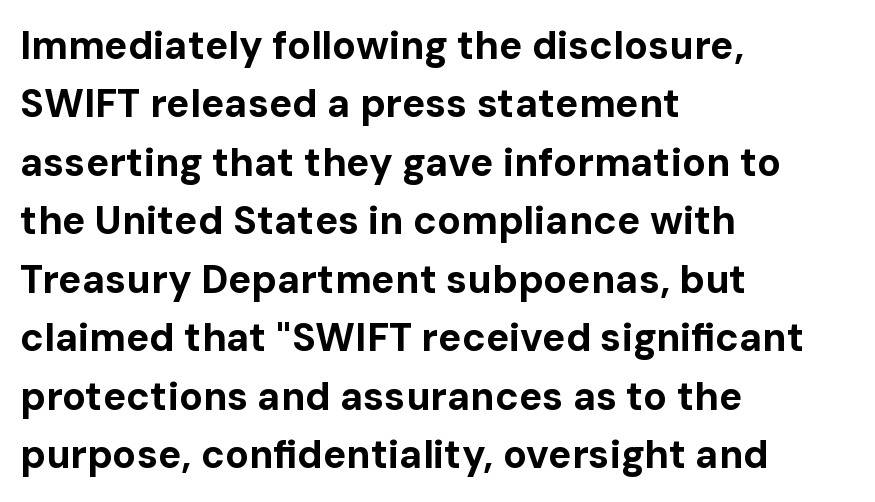
{"serif": "no", "italic": "no", "bold": "yes", "weight": "bold", "width": "normal", "stroke_contrast": "low", "x_height": "medium", "monospaced": "no", "underline": "no", "align": "left", "line_spacing": "normal", "line_spacing_ratio": 1.5, "letter_spacing": "normal", "letter_spacing_em": 0.0, "glyph_px": 39}
